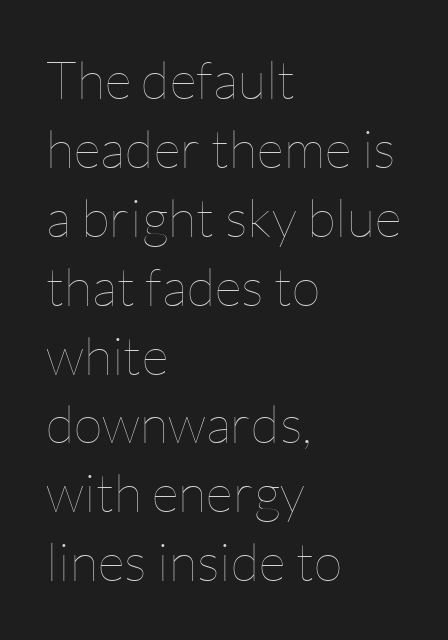
The image shows 53 px thin type, upright; set left-aligned, normal line spacing (1.3x), normal letter spacing, not underlined; low stroke contrast and a medium x-height.
